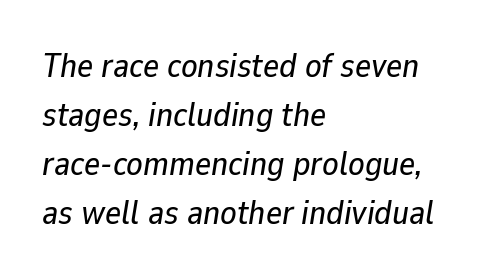
{"italic": "yes", "lean": "right", "slant_degrees": 9, "width": "normal", "stroke_contrast": "low", "x_height": "medium", "monospaced": "no", "underline": "no", "align": "left", "line_spacing": "normal", "line_spacing_ratio": 1.44, "letter_spacing": "normal", "letter_spacing_em": 0.0, "glyph_px": 34}
